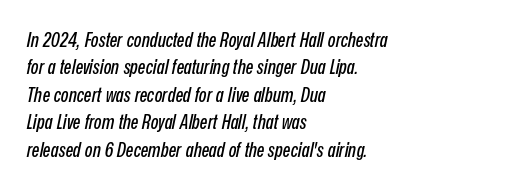
One glance says typical: line gaps are just what's usual. The face used here has a pronounced slope to its letters. The compositor pushed each line to the left boundary. You could call the tracking neutral — neither tight nor loose. Nobody drew a line under any word here.
